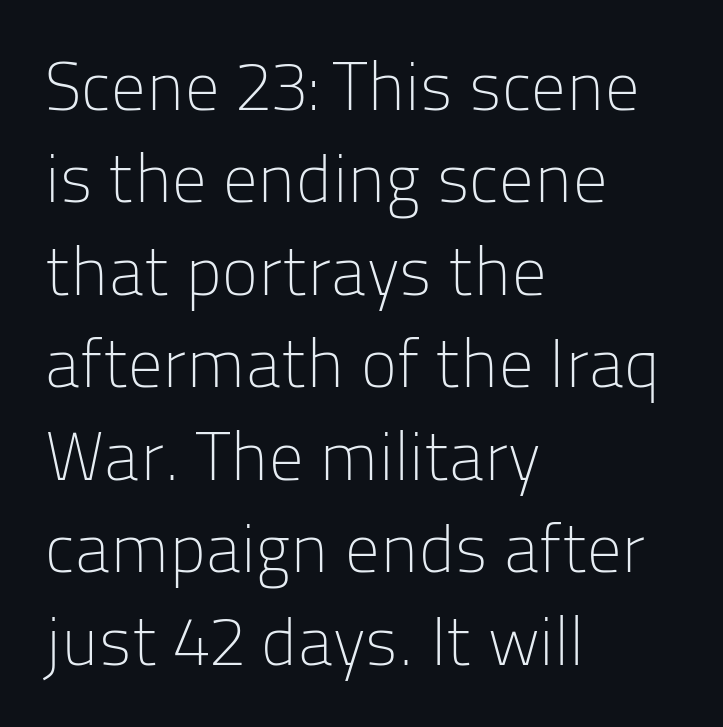
Q: Is the text bold? A: No.
Q: Is the text italic (slanted)? A: No, it is upright.
Q: Is the typeface a serif or a sans-serif typeface? A: Sans-serif.
Q: Is the text underlined? A: No.
Q: How is the paragraph aligned? A: Left-aligned.
Q: Is the spacing between letters normal or unusually wide? A: Normal.
Q: Is the spacing between lines tight, normal or loose? A: Normal.
Q: Width (condensed, normal, or wide)? A: Normal.
Q: Stroke contrast? A: Low.
Q: x-height? A: Medium.
Q: Monospaced? A: No.
